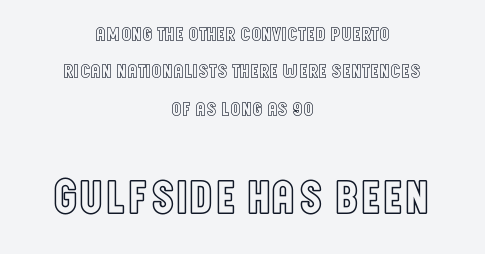
Q: Is the text italic (slanted)? A: No, it is upright.
Q: Is the text underlined? A: No.
Q: How is the paragraph aligned? A: Centered.
Q: Is the spacing between letters normal or unusually wide? A: Normal.
Q: Which block of text is set in a larger size, the first (top) or the second (bottom)? A: The second (bottom) one.
Q: Width (condensed, normal, or wide)? A: Condensed.
Q: x-height? A: Large.
Q: Monospaced? A: No.
